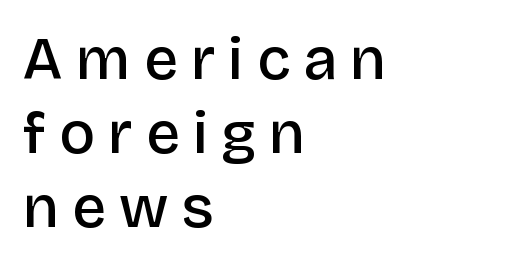
Q: Is the text bold? A: Semi-bold.
Q: Is the text italic (slanted)? A: No, it is upright.
Q: Is the typeface a serif or a sans-serif typeface? A: Sans-serif.
Q: Is the text underlined? A: No.
Q: How is the paragraph aligned? A: Left-aligned.
Q: Is the spacing between letters normal or unusually wide? A: Unusually wide.
Q: Width (condensed, normal, or wide)? A: Normal.
Q: Stroke contrast? A: Low.
Q: x-height? A: Large.
Q: Monospaced? A: No.
